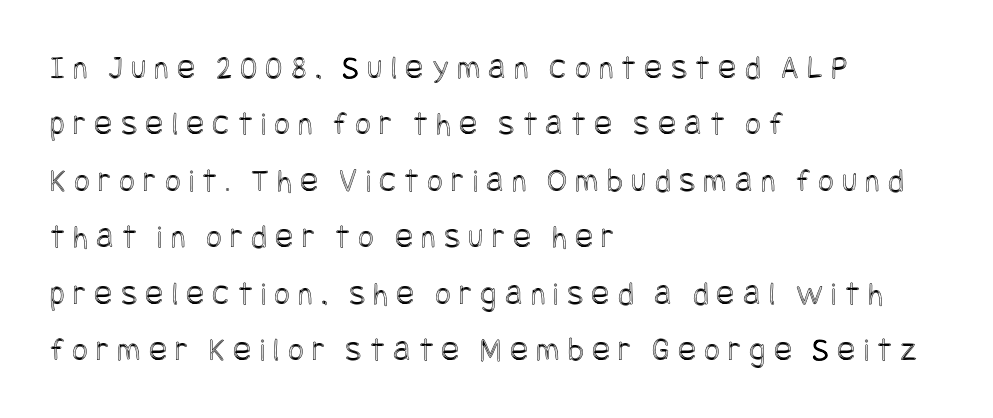
Quick note: interline space is typical. Letter spacing: wide. Visually the block forms a straight wall on the left and a jagged coastline on the right. Underlining? Definitely not there. You can tell it's not italic because the verticals are truly vertical.
